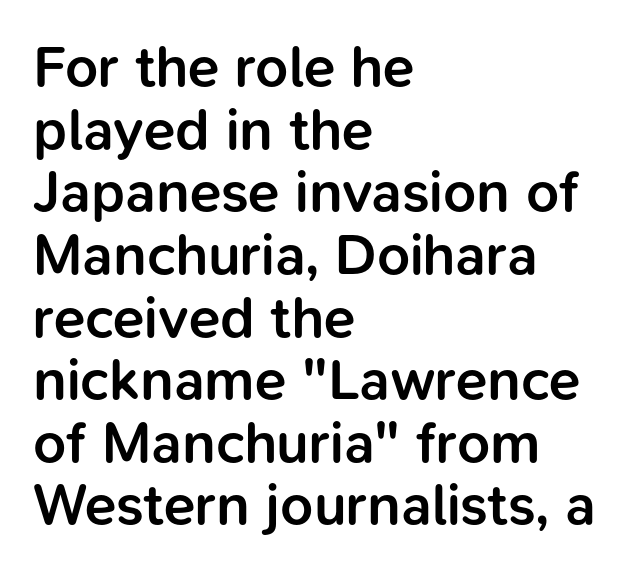
Is this a fixed-width face? No — the glyphs have proportional, varying widths. The foot of each line stays bare and open. A typesetter would call this leading minimal, almost set solid. Glyph-to-glyph distance matches everyday printed text.
